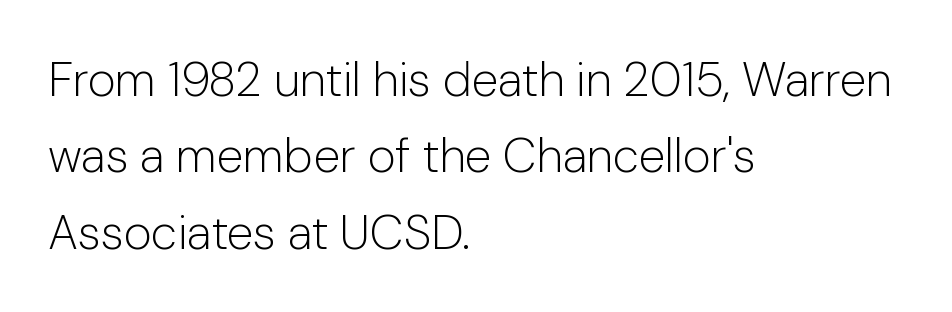
Here the designer chose a conventional face with non-uniform glyph widths. The font is comparable to plain body text, perhaps lighter. Is there any slant? The stems are plumb. What stands out about the letter spacing? Nothing — it is the standard amount.
